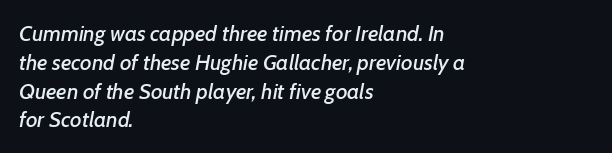
{"italic": "yes", "lean": "right", "slant_degrees": 7, "underline": "no", "align": "left", "line_spacing": "normal", "line_spacing_ratio": 1.31, "letter_spacing": "normal", "letter_spacing_em": 0.0, "glyph_px": 22}
